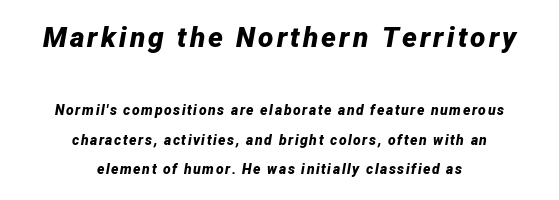
Q: Is the text bold? A: Yes.
Q: Is the text italic (slanted)? A: Yes, it leans right by about 12 degrees.
Q: Is the text underlined? A: No.
Q: How is the paragraph aligned? A: Centered.
Q: Is the spacing between lines tight, normal or loose? A: Loose.
Q: Which block of text is set in a larger size, the first (top) or the second (bottom)? A: The first (top) one.
Q: Width (condensed, normal, or wide)? A: Normal.
Q: Stroke contrast? A: Low.
Q: x-height? A: Medium.
Q: Monospaced? A: No.
